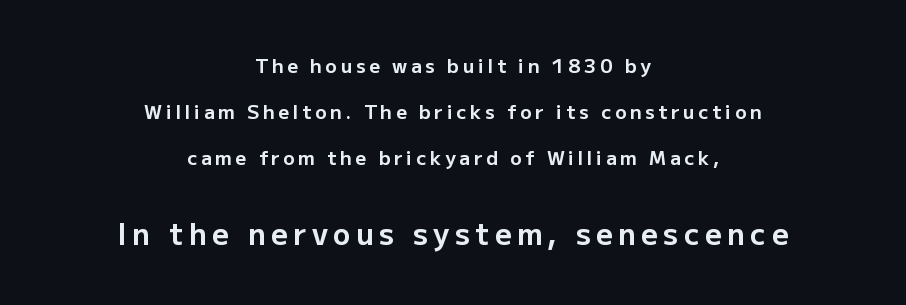
{"serif": "no", "italic": "no", "bold": "yes", "weight": "bold", "width": "normal", "stroke_contrast": "low", "x_height": "medium", "monospaced": "no", "underline": "no", "align": "center", "line_spacing": "loose", "line_spacing_ratio": 2.42, "larger_block": "second", "size_ratio": 1.53, "glyph_px": 29}
